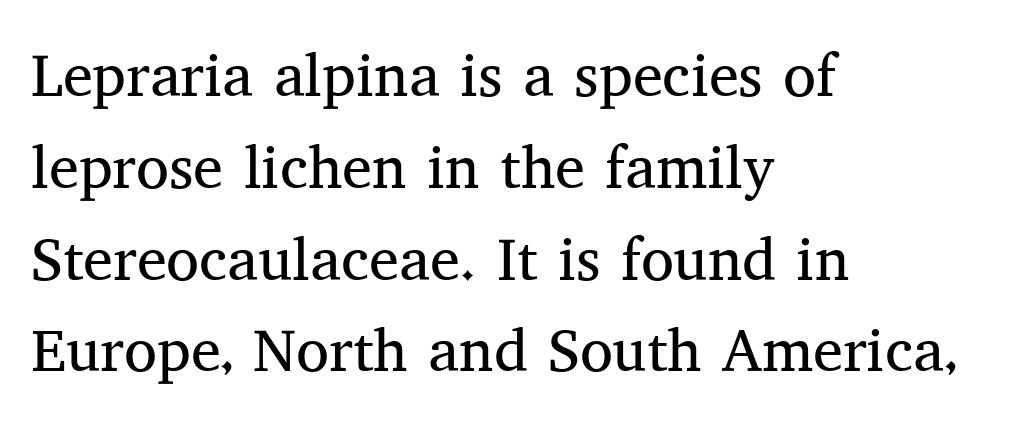
{"serif": "yes", "italic": "no", "bold": "no", "weight": "regular", "width": "normal", "stroke_contrast": "medium", "x_height": "medium", "monospaced": "no", "underline": "no", "align": "left", "line_spacing": "normal", "line_spacing_ratio": 1.53, "letter_spacing": "normal", "letter_spacing_em": 0.0, "glyph_px": 60}
